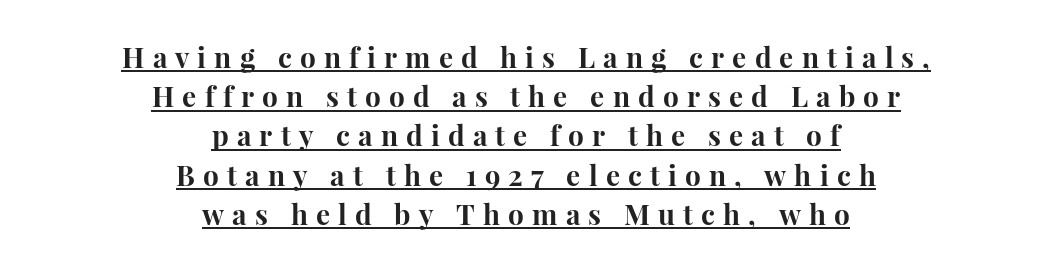
The image shows 28 px bold serif type, upright; set centered, normal line spacing (1.4x), unusually wide letter spacing (+0.29 em), underlined; high stroke contrast and a medium x-height.
